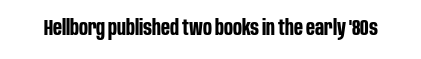
Q: Is the text bold? A: Yes.
Q: Is the text italic (slanted)? A: No, it is upright.
Q: Is the text underlined? A: No.
Q: Is the spacing between letters normal or unusually wide? A: Normal.
